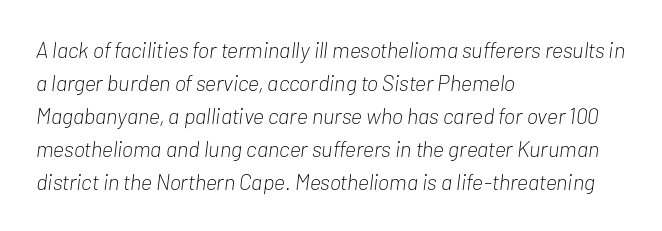
The image shows 22 px text type, italic (leaning right); set left-aligned, normal line spacing (1.5x), normal letter spacing, not underlined.
